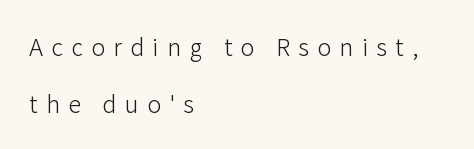
Q: Is the text bold? A: No.
Q: Is the text italic (slanted)? A: No, it is upright.
Q: Is the text underlined? A: No.
Q: How is the paragraph aligned? A: Left-aligned.
Q: Is the spacing between letters normal or unusually wide? A: Unusually wide.
Q: Is the spacing between lines tight, normal or loose? A: Loose.
